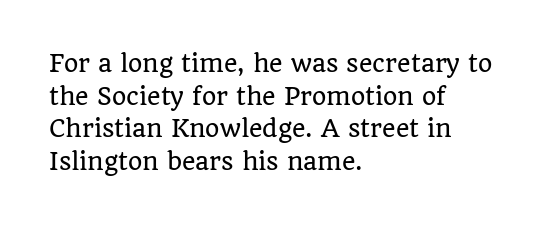
The image shows 23 px text type, upright; set left-aligned, normal line spacing (1.42x), normal letter spacing, not underlined.
